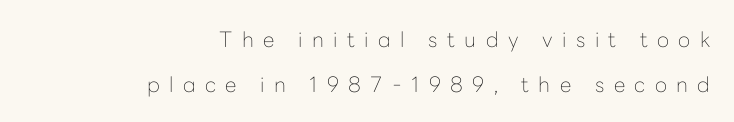
The image shows 21 px text type, upright; set right-aligned, loose line spacing (2.13x), unusually wide letter spacing (+0.45 em), not underlined.
